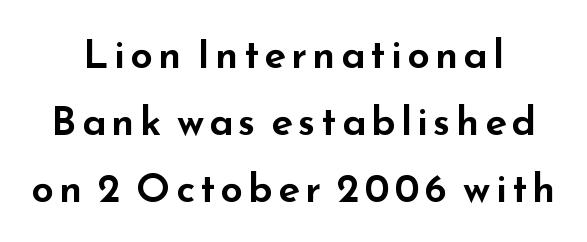
{"serif": "no", "italic": "no", "width": "wide", "stroke_contrast": "low", "x_height": "small", "monospaced": "no", "underline": "no", "line_spacing": "normal", "line_spacing_ratio": 1.67, "glyph_px": 40}
